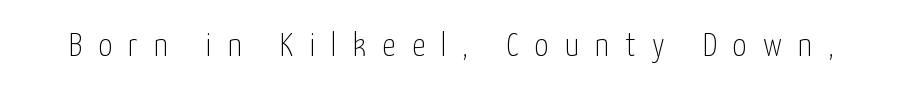
The image shows 34 px thin, condensed sans-serif type, upright; set unusually wide letter spacing (+0.47 em), not underlined; low stroke contrast and a medium x-height.
